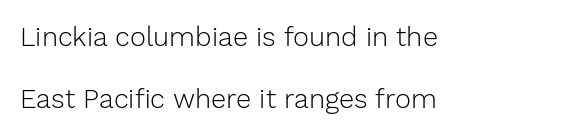
{"italic": "no", "bold": "no", "underline": "no", "align": "left", "line_spacing": "loose", "line_spacing_ratio": 2.29, "letter_spacing": "normal", "letter_spacing_em": 0.0, "glyph_px": 27}
